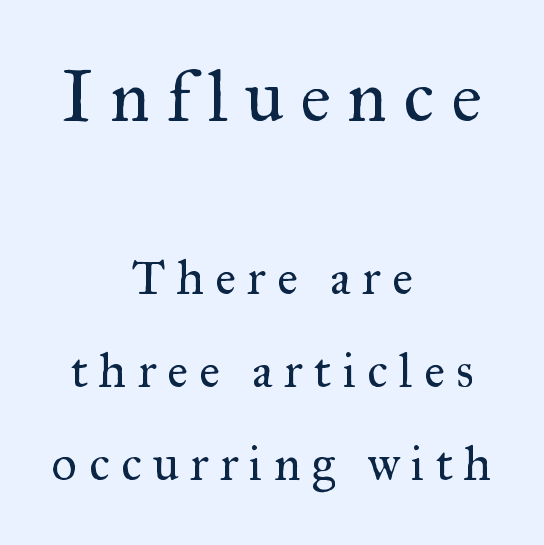
{"serif": "yes", "italic": "no", "bold": "no", "weight": "regular", "width": "normal", "stroke_contrast": "medium", "x_height": "small", "monospaced": "no", "underline": "no", "align": "center", "line_spacing_ratio": 1.89, "letter_spacing": "wide", "letter_spacing_em": 0.23, "larger_block": "first", "size_ratio": 1.49, "glyph_px": 73}
